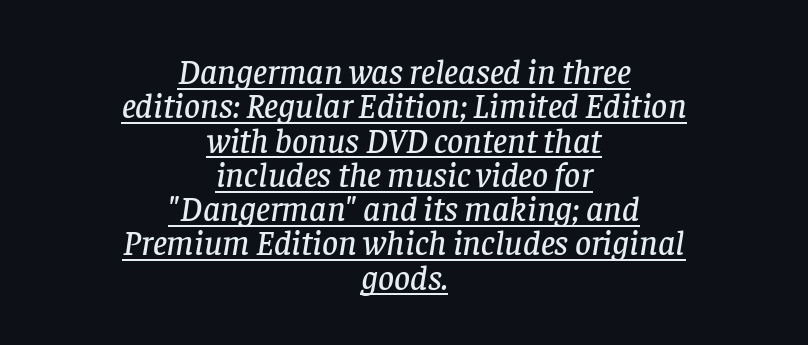
Q: Is the text italic (slanted)? A: Yes, it leans right by about 8 degrees.
Q: Is the typeface a serif or a sans-serif typeface? A: Serif.
Q: Is the text underlined? A: Yes.
Q: How is the paragraph aligned? A: Centered.
Q: Is the spacing between letters normal or unusually wide? A: Normal.
Q: Is the spacing between lines tight, normal or loose? A: Tight.
Q: Width (condensed, normal, or wide)? A: Normal.
Q: Stroke contrast? A: Low.
Q: x-height? A: Large.
Q: Monospaced? A: No.
